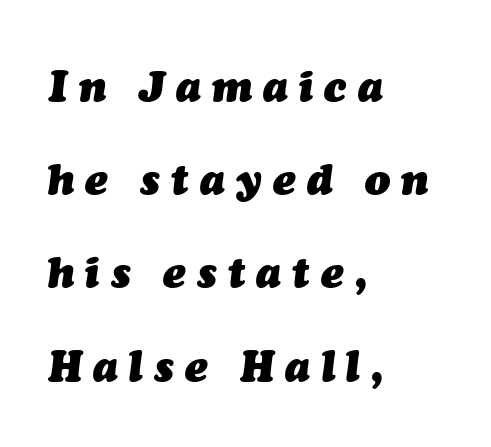
Q: Is the text bold? A: Yes.
Q: Is the text italic (slanted)? A: Yes, it leans right by about 7 degrees.
Q: Is the text underlined? A: No.
Q: How is the paragraph aligned? A: Left-aligned.
Q: Is the spacing between letters normal or unusually wide? A: Unusually wide.
Q: Is the spacing between lines tight, normal or loose? A: Loose.
Q: Width (condensed, normal, or wide)? A: Normal.
Q: Stroke contrast? A: Medium.
Q: x-height? A: Medium.
Q: Monospaced? A: No.
